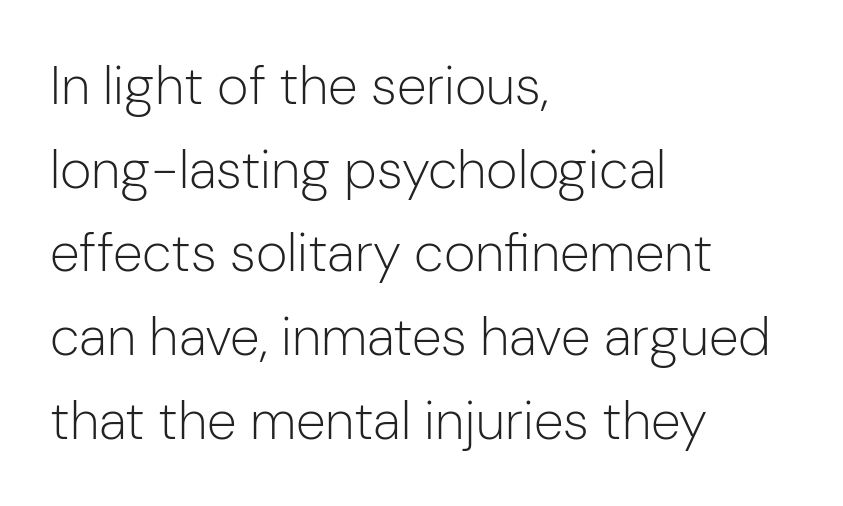
The image shows 54 px light sans-serif type, upright; set left-aligned, normal line spacing (1.55x), normal letter spacing, not underlined; low stroke contrast and a medium x-height.
